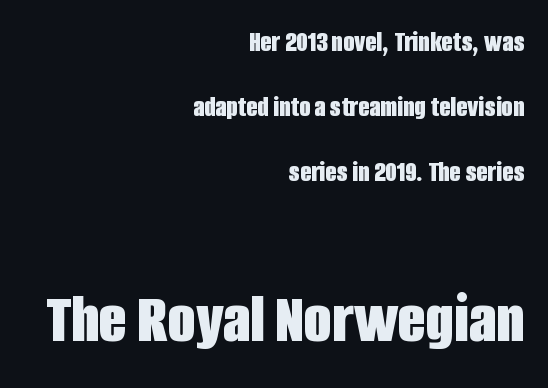
{"serif": "no", "italic": "no", "bold": "yes", "weight": "bold", "width": "condensed", "stroke_contrast": "low", "x_height": "large", "monospaced": "no", "underline": "no", "align": "right", "line_spacing": "loose", "line_spacing_ratio": 2.24, "letter_spacing": "normal", "letter_spacing_em": 0.0, "larger_block": "second", "size_ratio": 2.48, "glyph_px": 72}
